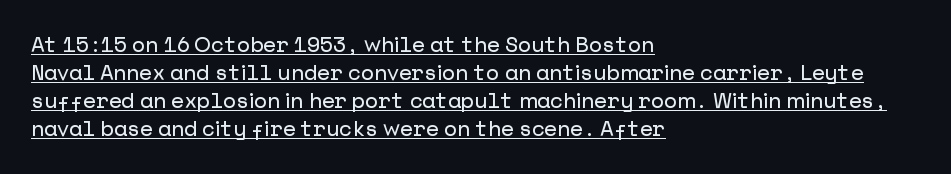
Q: Is the text italic (slanted)? A: No, it is upright.
Q: Is the text underlined? A: Yes.
Q: How is the paragraph aligned? A: Left-aligned.
Q: Is the spacing between letters normal or unusually wide? A: Normal.
Q: Is the spacing between lines tight, normal or loose? A: Normal.
